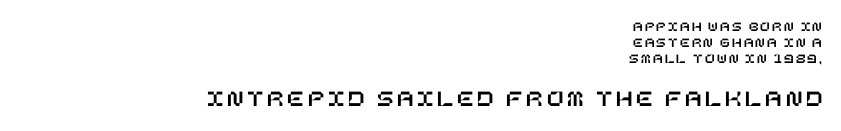
Q: Is the text italic (slanted)? A: No, it is upright.
Q: Is the text underlined? A: No.
Q: How is the paragraph aligned? A: Right-aligned.
Q: Is the spacing between lines tight, normal or loose? A: Tight.
Q: Which block of text is set in a larger size, the first (top) or the second (bottom)? A: The second (bottom) one.
